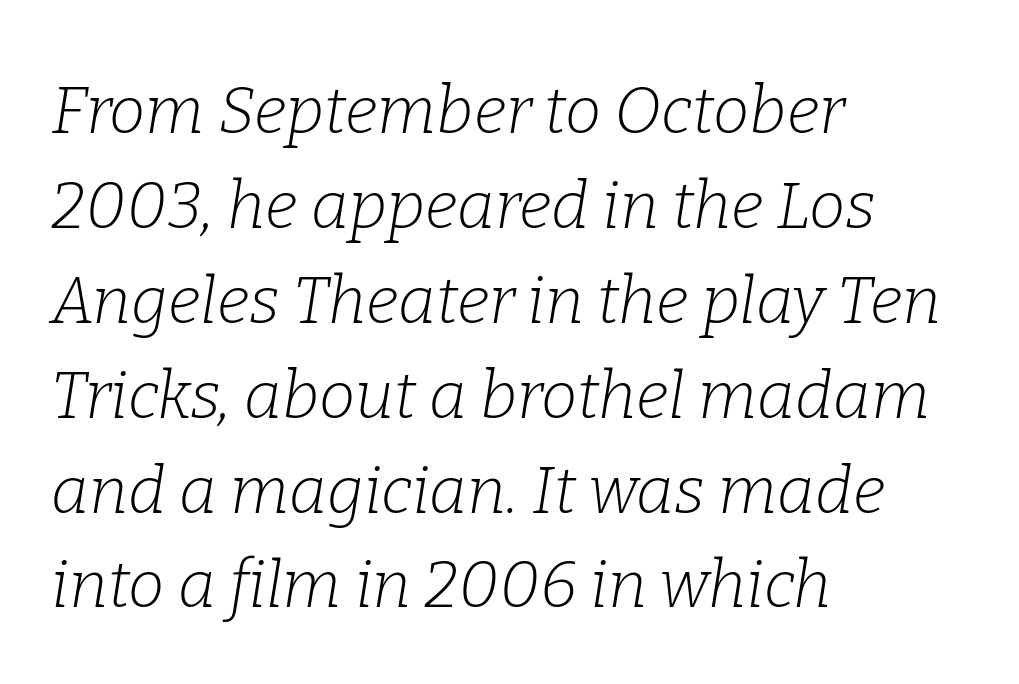
The letterforms sit at book weight or below. The vertical gap from one line to the next is medium. Each word holds together tightly as a unit, with standard inter-letter gaps. Typeset ragged right — the left edge is the straight one.
